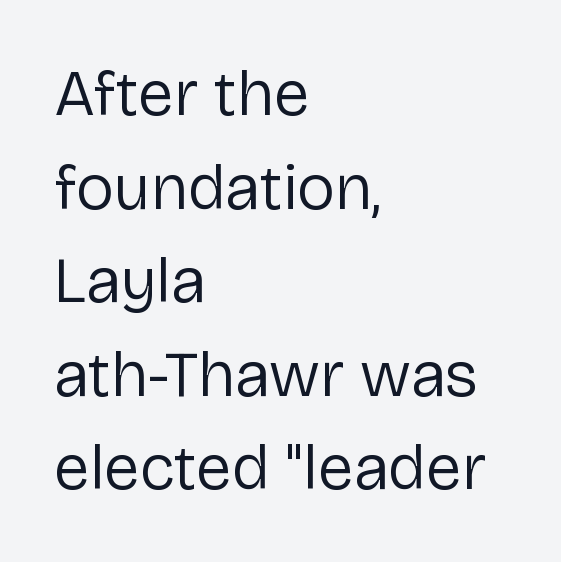
The leading is moderate, giving the passage an even texture. Honestly, there is no underline to notice here at all. The characters are drawn with everyday or finer stroke widths. This sample uses an upright cut, with every glyph sitting square on the baseline.
